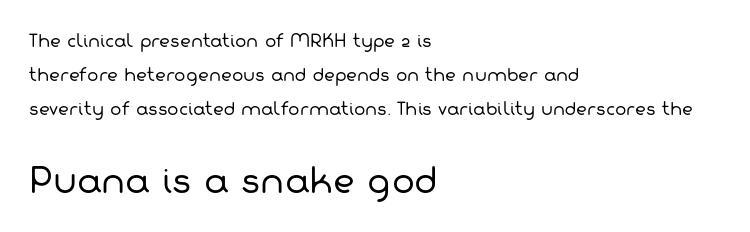
The composition opens small and finishes big. A typesetter would call this proportional, since set widths differ per character. Vertical stems look standard width or narrower in stroke. This is sans-serif lettering, the kind often seen on screens and signage. The space directly below the letters is spotless.
